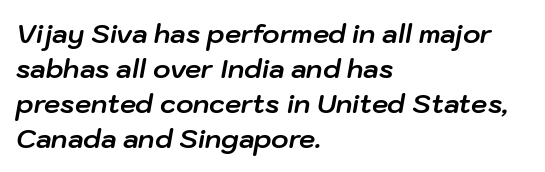
This sample uses plain, unmodified letter spacing. Underlining? Definitely not there. Successive baselines arrive at the customary interval. The text carries the slant typical of an italic or oblique font.
